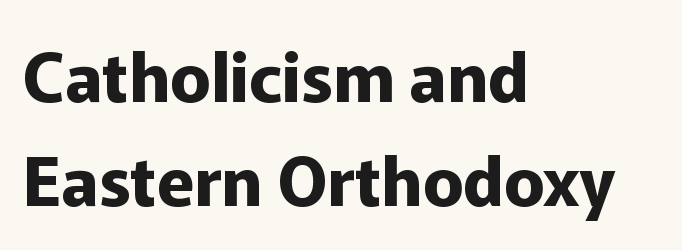
Q: Is the text bold? A: Yes.
Q: Is the text italic (slanted)? A: No, it is upright.
Q: Is the typeface a serif or a sans-serif typeface? A: Sans-serif.
Q: Is the text underlined? A: No.
Q: How is the paragraph aligned? A: Left-aligned.
Q: Is the spacing between letters normal or unusually wide? A: Normal.
Q: Is the spacing between lines tight, normal or loose? A: Normal.
Q: Width (condensed, normal, or wide)? A: Normal.
Q: Stroke contrast? A: Low.
Q: x-height? A: Medium.
Q: Monospaced? A: No.
